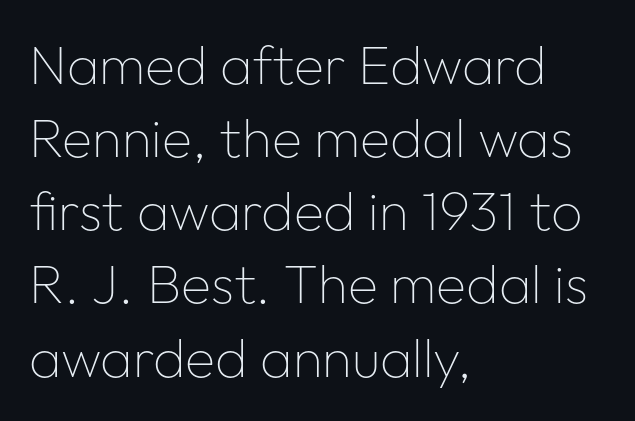
{"serif": "no", "italic": "no", "bold": "no", "weight": "thin", "width": "normal", "stroke_contrast": "low", "x_height": "medium", "monospaced": "no", "underline": "no", "align": "left", "line_spacing": "normal", "line_spacing_ratio": 1.33, "letter_spacing": "normal", "letter_spacing_em": 0.0, "glyph_px": 55}
